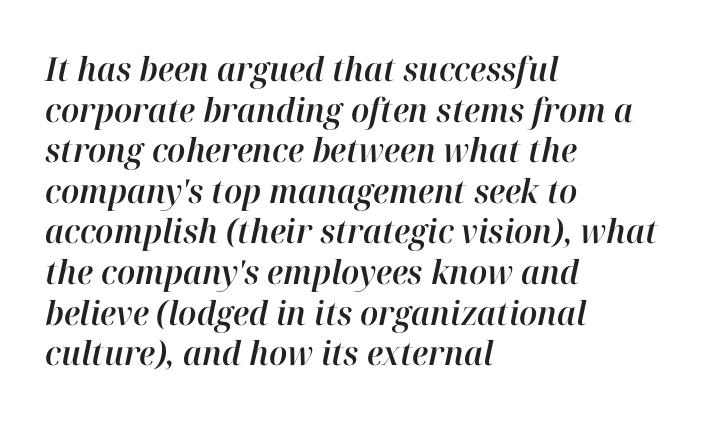
Notice how the passage keeps a crisp vertical edge on the left only. Compared with typical body copy, the letter spacing here is the same. The string is rendered with underlining switched off. Spacing verdict: proportional, widths tailored to each character.
